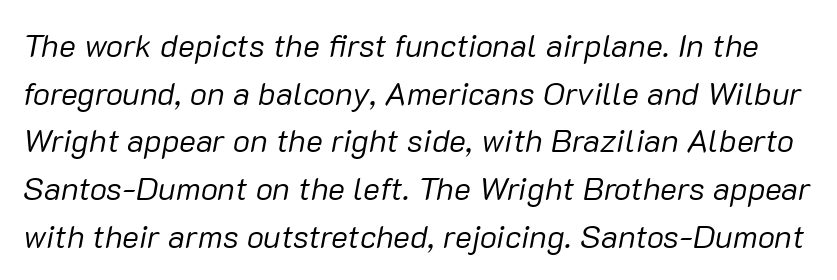
Q: Is the text bold? A: No.
Q: Is the text italic (slanted)? A: Yes, it leans right by about 10 degrees.
Q: Is the text underlined? A: No.
Q: Is the spacing between letters normal or unusually wide? A: Normal.
Q: Is the spacing between lines tight, normal or loose? A: Normal.
Q: Width (condensed, normal, or wide)? A: Normal.
Q: Stroke contrast? A: Low.
Q: x-height? A: Medium.
Q: Monospaced? A: No.
